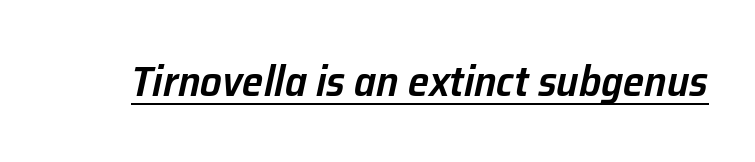
Q: Is the text bold? A: Semi-bold.
Q: Is the text italic (slanted)? A: Yes, it leans right by about 12 degrees.
Q: Is the text underlined? A: Yes.
Q: Is the spacing between letters normal or unusually wide? A: Normal.
Q: Width (condensed, normal, or wide)? A: Normal.
Q: Stroke contrast? A: Low.
Q: x-height? A: Medium.
Q: Monospaced? A: No.
